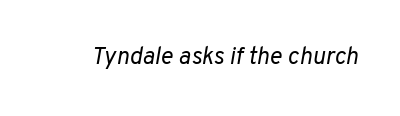
{"italic": "yes", "lean": "right", "slant_degrees": 10, "bold": "no", "underline": "no", "letter_spacing": "normal", "letter_spacing_em": 0.0, "glyph_px": 24}
